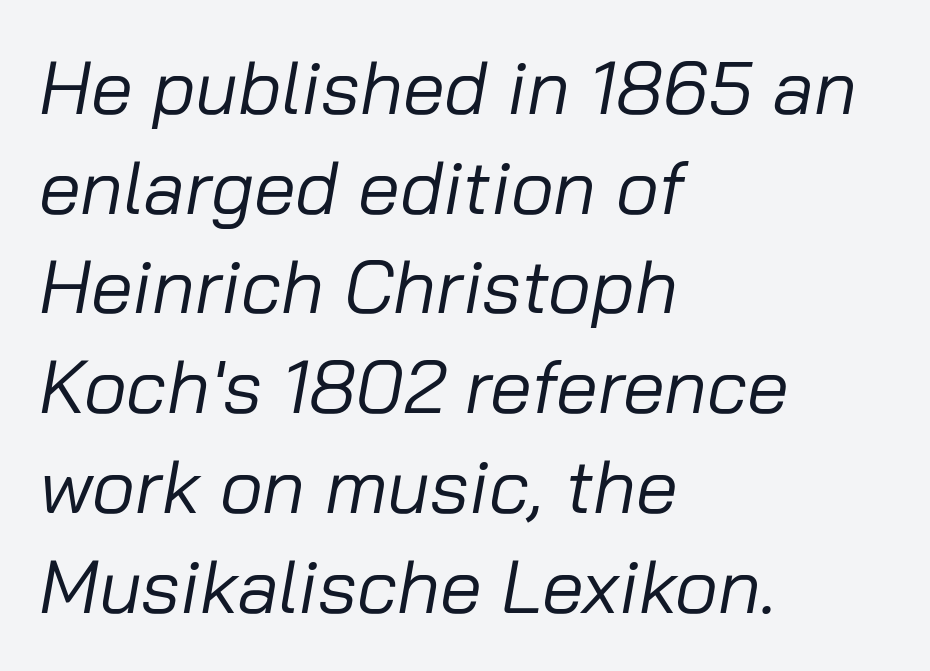
{"italic": "yes", "lean": "right", "slant_degrees": 10, "bold": "no", "weight": "regular", "width": "normal", "stroke_contrast": "low", "x_height": "medium", "monospaced": "no", "underline": "no", "align": "left", "line_spacing": "normal", "line_spacing_ratio": 1.33, "letter_spacing": "normal", "letter_spacing_em": 0.0, "glyph_px": 75}
